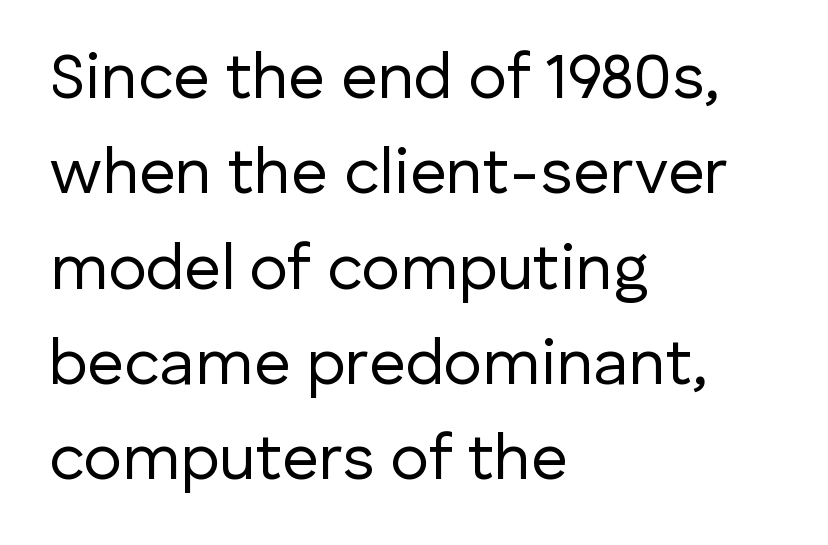
A typesetter would call this zero additional tracking. The passage shown stacks its lines at a standard gap. Letterform terminals end flat and unadorned throughout the passage. Anything drawn beneath the words? Only blank space. Line beginnings align vertically; line endings do not. Style check: upright.
